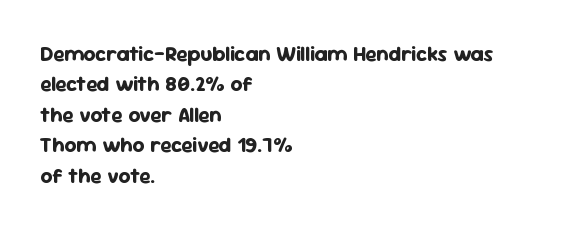
Q: Is the text bold? A: Yes.
Q: Is the text italic (slanted)? A: No, it is upright.
Q: Is the text underlined? A: No.
Q: How is the paragraph aligned? A: Left-aligned.
Q: Is the spacing between letters normal or unusually wide? A: Normal.
Q: Is the spacing between lines tight, normal or loose? A: Normal.
